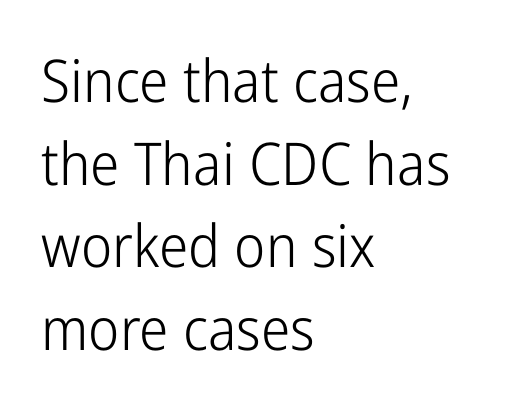
The image shows 59 px light, condensed sans-serif type, upright; set left-aligned, normal line spacing (1.4x), normal letter spacing, not underlined; low stroke contrast and a medium x-height.
